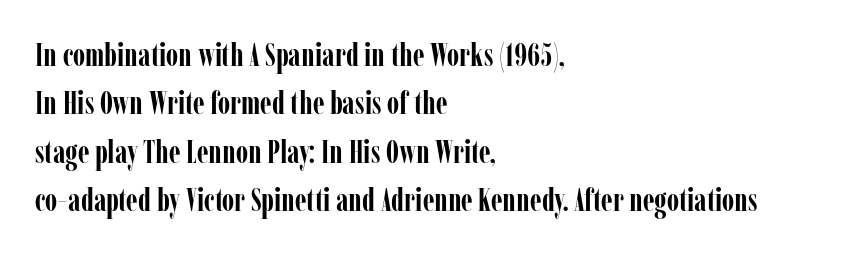
These words are printed bold, with thick strokes throughout. A roman cut, with each character standing at attention. Underlining? Definitely not there. Each word holds together tightly as a unit, with standard inter-letter gaps.
